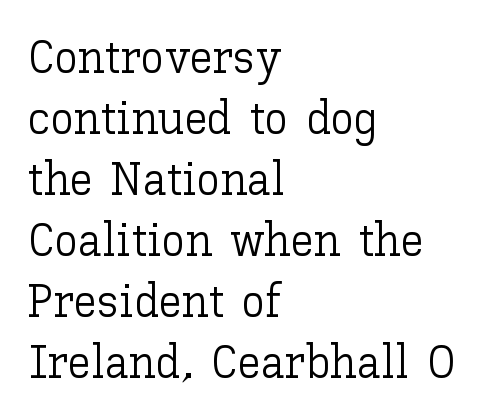
Q: Is the text bold? A: No.
Q: Is the text italic (slanted)? A: No, it is upright.
Q: Is the text underlined? A: No.
Q: How is the paragraph aligned? A: Left-aligned.
Q: Is the spacing between letters normal or unusually wide? A: Normal.
Q: Is the spacing between lines tight, normal or loose? A: Normal.
Q: Width (condensed, normal, or wide)? A: Normal.
Q: Stroke contrast? A: Low.
Q: x-height? A: Medium.
Q: Monospaced? A: No.
